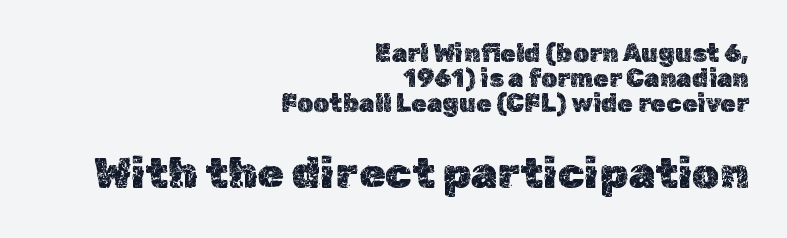
{"italic": "no", "width": "normal", "x_height": "medium", "monospaced": "no", "underline": "no", "align": "right", "line_spacing": "tight", "line_spacing_ratio": 1.0, "letter_spacing": "normal", "letter_spacing_em": 0.0, "larger_block": "second", "size_ratio": 1.72, "glyph_px": 43}
